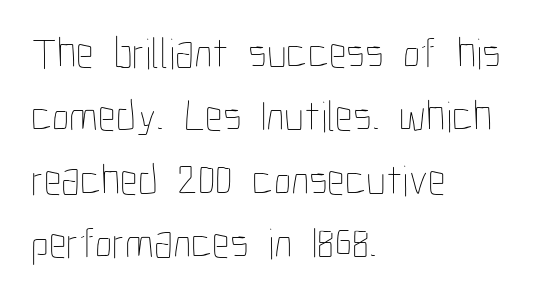
{"italic": "no", "bold": "no", "weight": "thin", "width": "condensed", "stroke_contrast": "low", "x_height": "medium", "monospaced": "no", "underline": "no", "align": "left", "line_spacing": "normal", "line_spacing_ratio": 1.44, "letter_spacing": "normal", "letter_spacing_em": 0.0, "glyph_px": 44}
